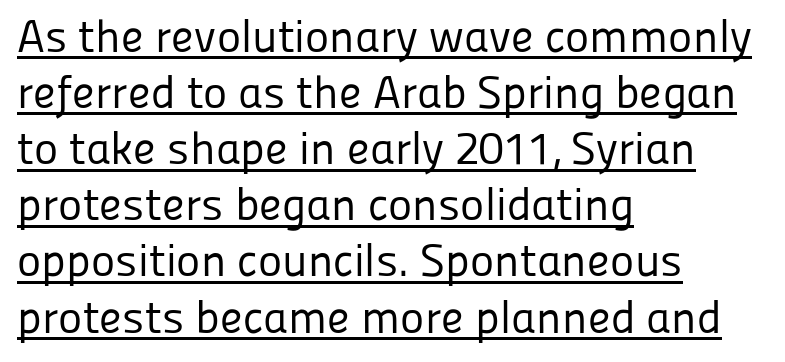
The image shows 46 px regular-weight sans-serif type, upright; set left-aligned, line spacing 1.22x, normal letter spacing, underlined; low stroke contrast and a medium x-height.
